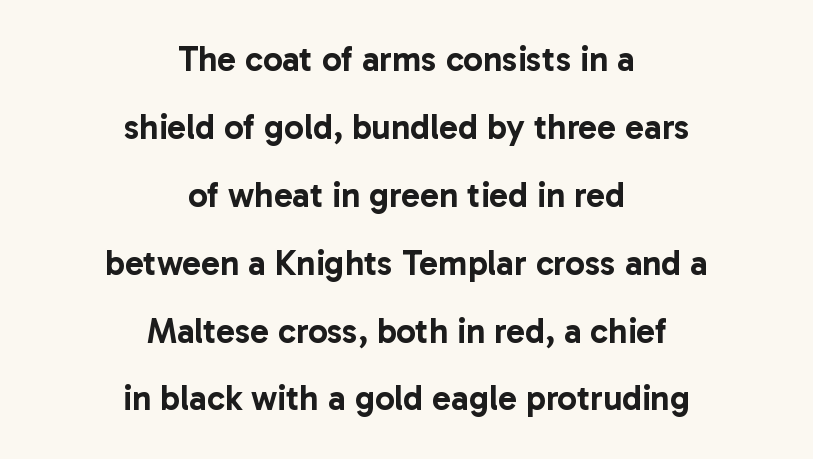
Regarding leading, the lines here are spaced well apart. In terms of letterform style, serifs are entirely absent. These lines keep a tight, regular rhythm from letter to letter. Letters rest on an invisible, unmarked baseline.
